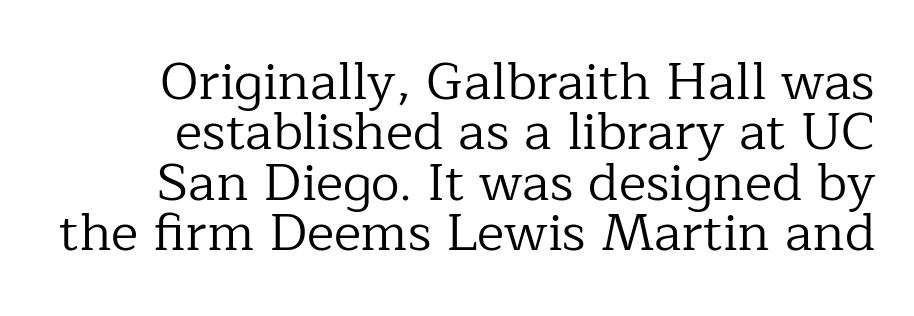
Q: Is the text bold? A: No.
Q: Is the text italic (slanted)? A: No, it is upright.
Q: Is the typeface a serif or a sans-serif typeface? A: Serif.
Q: Is the text underlined? A: No.
Q: Is the spacing between letters normal or unusually wide? A: Normal.
Q: Is the spacing between lines tight, normal or loose? A: Tight.
Q: Width (condensed, normal, or wide)? A: Normal.
Q: Stroke contrast? A: Low.
Q: x-height? A: Medium.
Q: Monospaced? A: No.
